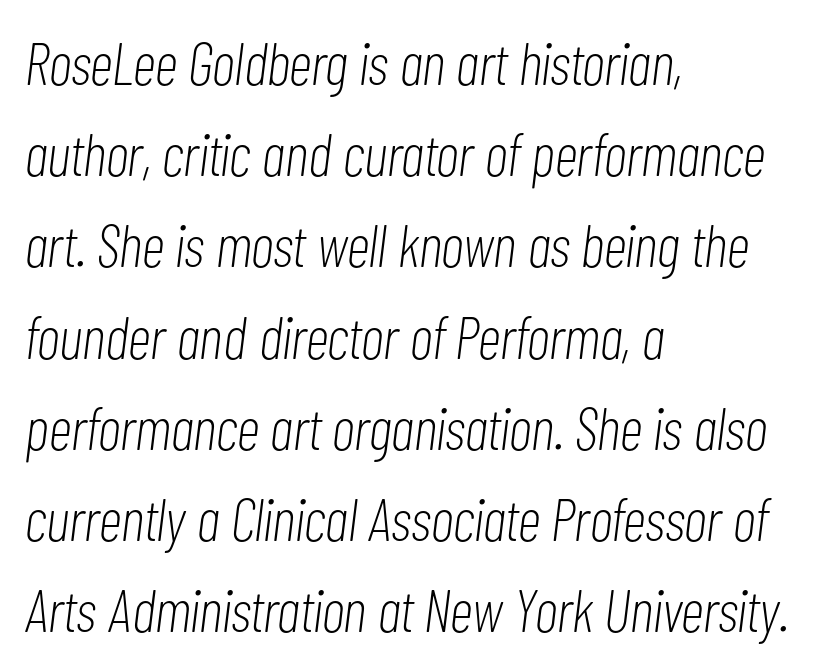
The image shows 60 px light, condensed type, italic (leaning right); set left-aligned, normal line spacing (1.52x), normal letter spacing, not underlined; low stroke contrast and a medium x-height.
